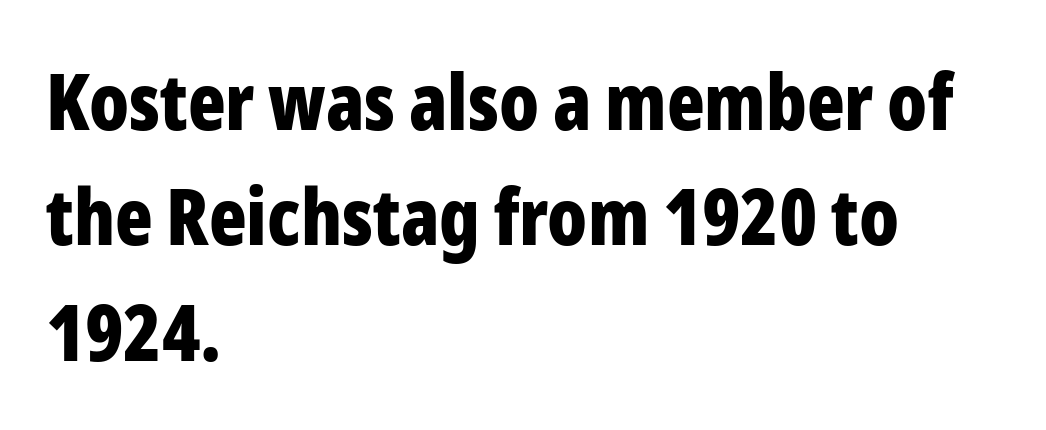
The image shows 78 px bold, condensed sans-serif type, upright; set left-aligned, normal line spacing (1.48x), normal letter spacing, not underlined; low stroke contrast and a medium x-height.
